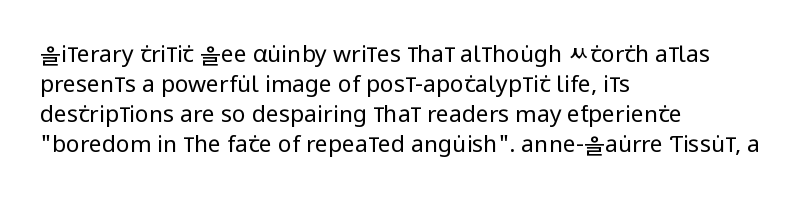
Q: Is the text bold? A: No.
Q: Is the text italic (slanted)? A: No, it is upright.
Q: Is the text underlined? A: No.
Q: How is the paragraph aligned? A: Left-aligned.
Q: Is the spacing between letters normal or unusually wide? A: Normal.
Q: Is the spacing between lines tight, normal or loose? A: Normal.
